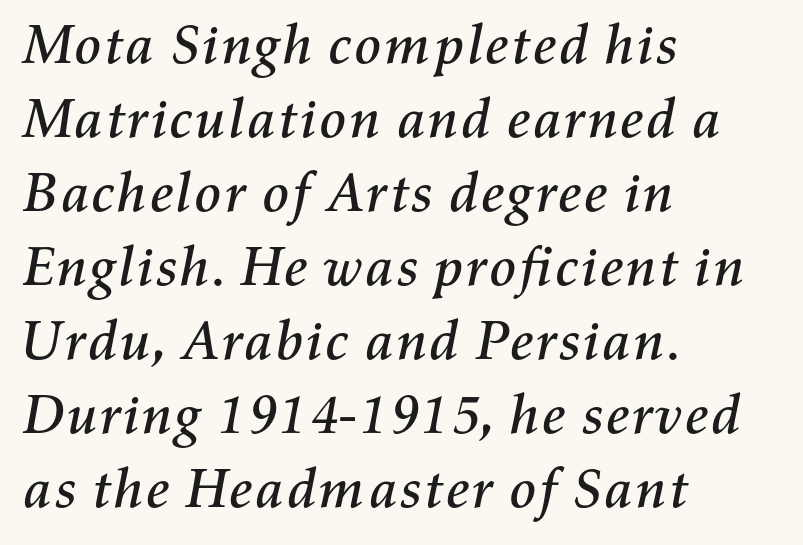
{"italic": "yes", "lean": "right", "slant_degrees": 11, "width": "normal", "stroke_contrast": "medium", "x_height": "medium", "monospaced": "no", "underline": "no", "align": "left", "line_spacing": "normal", "line_spacing_ratio": 1.32, "letter_spacing": "normal", "letter_spacing_em": 0.0, "glyph_px": 56}
